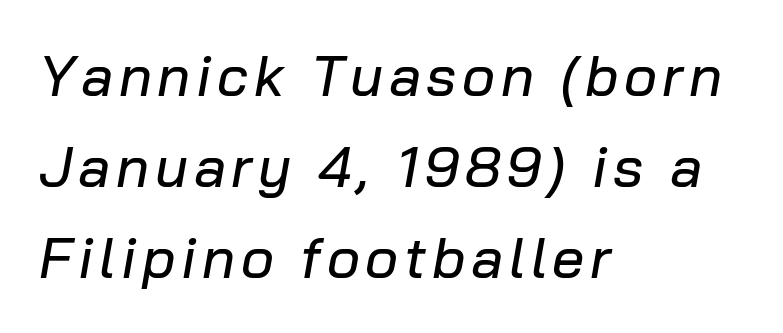
{"italic": "yes", "lean": "right", "slant_degrees": 10, "width": "normal", "stroke_contrast": "low", "x_height": "medium", "monospaced": "no", "underline": "no", "align": "left", "line_spacing": "normal", "line_spacing_ratio": 1.6, "glyph_px": 57}
